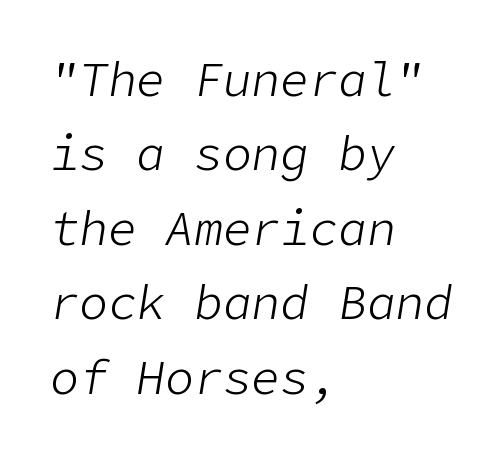
{"italic": "yes", "lean": "right", "slant_degrees": 9, "bold": "no", "weight": "light", "width": "normal", "stroke_contrast": "low", "x_height": "medium", "underline": "no", "align": "left", "line_spacing": "normal", "line_spacing_ratio": 1.55, "letter_spacing": "normal", "letter_spacing_em": 0.0, "glyph_px": 48}
